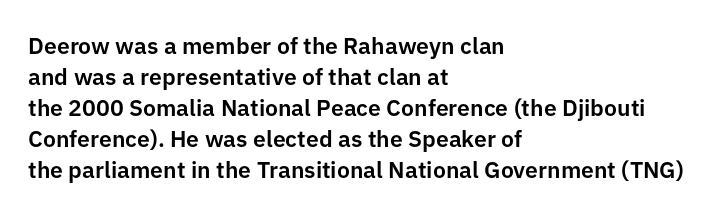
The image shows 23 px text type, upright; set left-aligned, normal line spacing (1.35x), normal letter spacing, not underlined.
